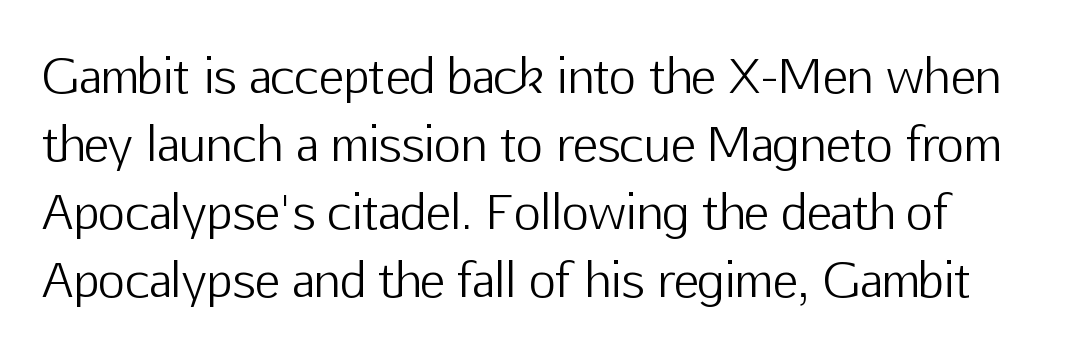
The image shows 47 px light sans-serif type, upright; set normal line spacing (1.45x), normal letter spacing, not underlined; low stroke contrast and a medium x-height.
